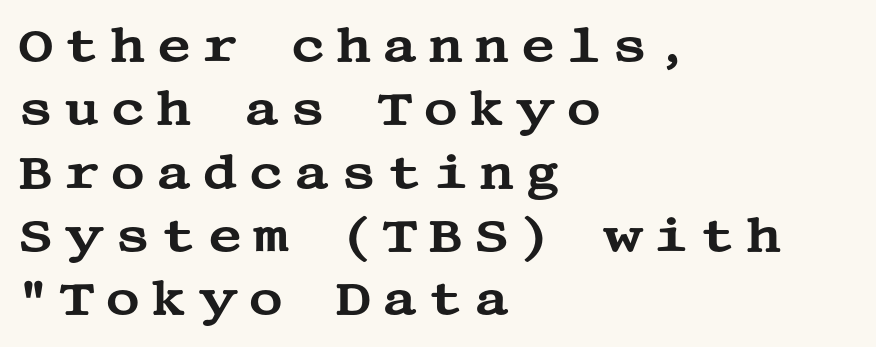
{"serif": "yes", "italic": "no", "width": "wide", "stroke_contrast": "medium", "x_height": "large", "underline": "no", "align": "left", "line_spacing": "normal", "line_spacing_ratio": 1.32, "letter_spacing": "wide", "letter_spacing_em": 0.22, "glyph_px": 48}
